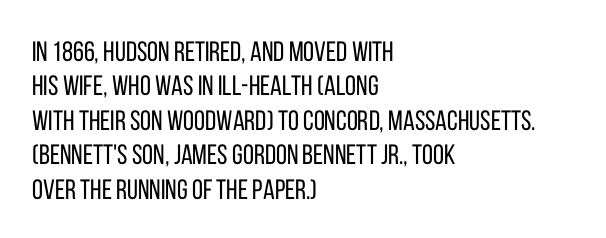
Q: Is the text bold? A: No.
Q: Is the text italic (slanted)? A: No, it is upright.
Q: Is the typeface a serif or a sans-serif typeface? A: Sans-serif.
Q: Is the text underlined? A: No.
Q: How is the paragraph aligned? A: Left-aligned.
Q: Is the spacing between letters normal or unusually wide? A: Normal.
Q: Width (condensed, normal, or wide)? A: Condensed.
Q: Stroke contrast? A: Low.
Q: x-height? A: Large.
Q: Monospaced? A: No.
